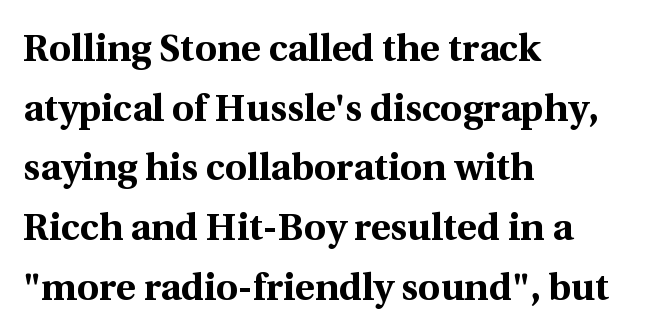
Q: Is the text bold? A: Yes.
Q: Is the text italic (slanted)? A: No, it is upright.
Q: Is the typeface a serif or a sans-serif typeface? A: Serif.
Q: Is the text underlined? A: No.
Q: How is the paragraph aligned? A: Left-aligned.
Q: Is the spacing between letters normal or unusually wide? A: Normal.
Q: Is the spacing between lines tight, normal or loose? A: Normal.
Q: Width (condensed, normal, or wide)? A: Normal.
Q: x-height? A: Medium.
Q: Monospaced? A: No.
